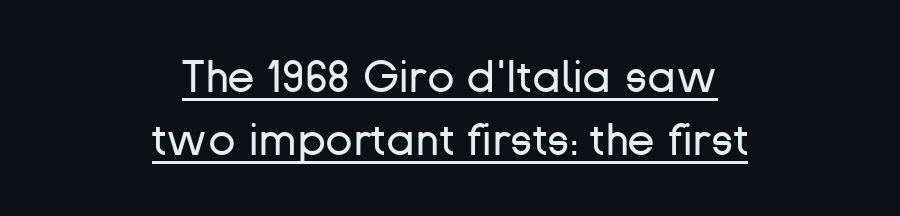
{"serif": "no", "italic": "no", "bold": "no", "weight": "regular", "width": "normal", "stroke_contrast": "low", "x_height": "medium", "monospaced": "no", "underline": "yes", "align": "center", "line_spacing": "normal", "line_spacing_ratio": 1.4, "letter_spacing": "normal", "letter_spacing_em": 0.0, "glyph_px": 45}
